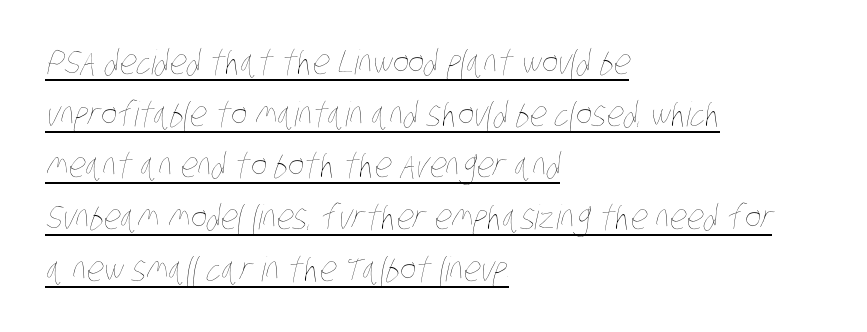
Q: Is the text bold? A: No.
Q: Is the text underlined? A: Yes.
Q: How is the paragraph aligned? A: Left-aligned.
Q: Is the spacing between letters normal or unusually wide? A: Normal.
Q: Is the spacing between lines tight, normal or loose? A: Normal.
Q: Width (condensed, normal, or wide)? A: Condensed.
Q: Stroke contrast? A: Low.
Q: x-height? A: Large.
Q: Monospaced? A: No.
